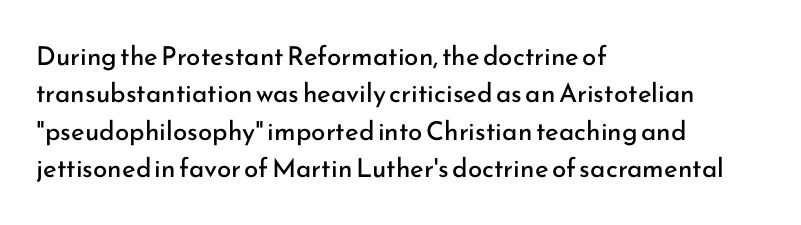
Q: Is the text bold? A: No.
Q: Is the text italic (slanted)? A: No, it is upright.
Q: Is the text underlined? A: No.
Q: How is the paragraph aligned? A: Left-aligned.
Q: Is the spacing between letters normal or unusually wide? A: Normal.
Q: Is the spacing between lines tight, normal or loose? A: Normal.
